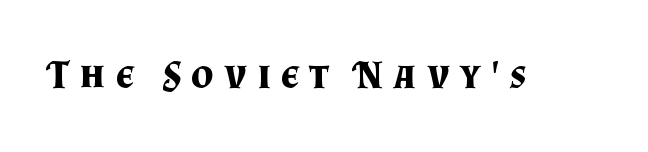
Q: Is the text bold? A: Yes.
Q: Is the text italic (slanted)? A: No, it is upright.
Q: Is the typeface a serif or a sans-serif typeface? A: Serif.
Q: Is the text underlined? A: No.
Q: Is the spacing between letters normal or unusually wide? A: Unusually wide.
Q: Width (condensed, normal, or wide)? A: Normal.
Q: Stroke contrast? A: Medium.
Q: x-height? A: Small.
Q: Monospaced? A: No.
